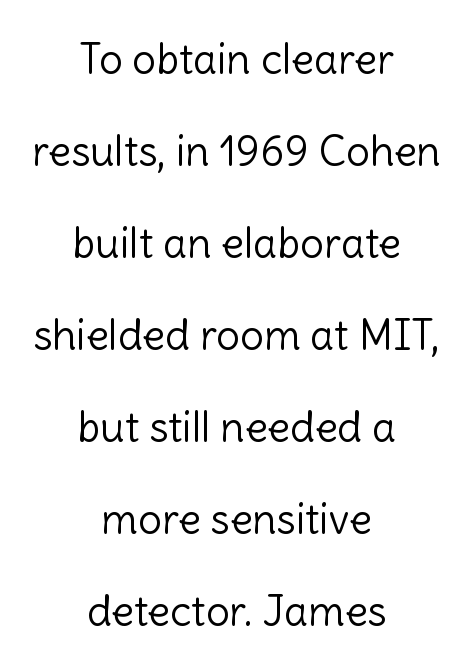
The image shows 42 px light sans-serif type, upright; set centered, loose line spacing (2.19x), normal letter spacing, not underlined; a medium x-height.
